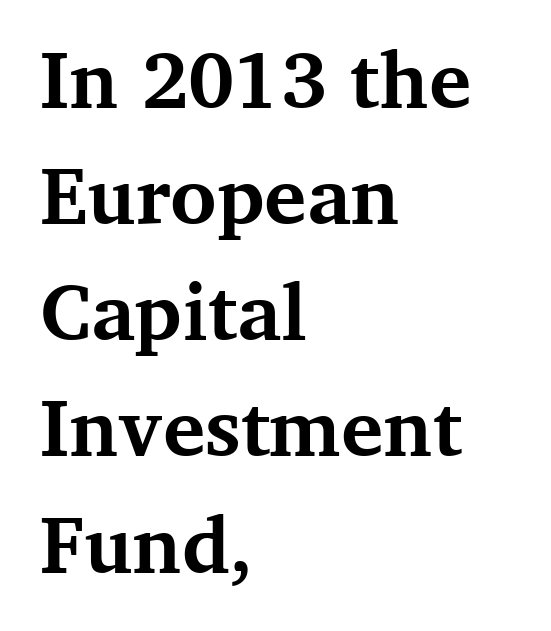
No word sits above an underline. Nobody touched the tracking dial on this one. Does the weight exceed regular? Yes, all the way to bold. Yep, those are serifs on the letters. Each letter keeps its own natural width here, so spacing adapts to shape.
